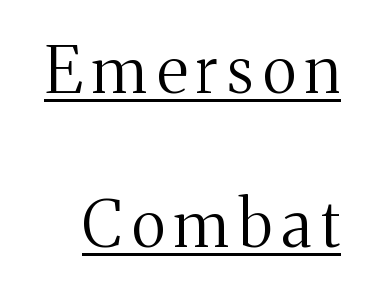
You could not count columns in this text — the font is proportionally spaced. The letters stand straight up with perfectly vertical stems. This is underlined copy, the kind a proofreader might mark for attention. Nothing heavy about these letters — not bold at all. Observe the serifs anchoring each vertical stroke in this sample.
